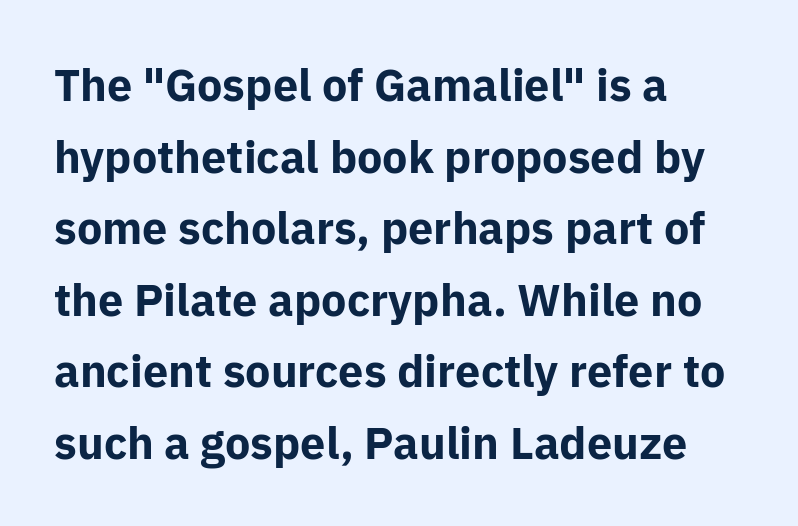
The image shows 45 px bold sans-serif type, upright; set left-aligned, normal line spacing (1.59x), normal letter spacing, not underlined; low stroke contrast and a medium x-height.
